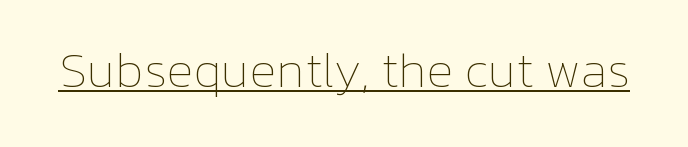
{"italic": "no", "bold": "no", "weight": "thin", "width": "normal", "stroke_contrast": "low", "x_height": "medium", "monospaced": "no", "underline": "yes", "letter_spacing": "normal", "letter_spacing_em": 0.0, "glyph_px": 49}
